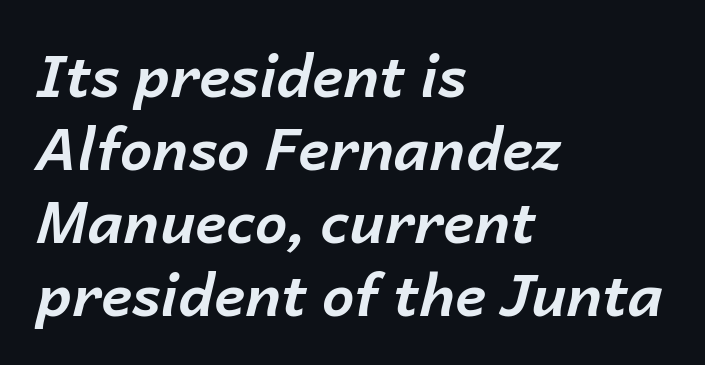
Q: Is the text bold? A: Yes.
Q: Is the text italic (slanted)? A: Yes, it leans right by about 14 degrees.
Q: Is the text underlined? A: No.
Q: How is the paragraph aligned? A: Left-aligned.
Q: Is the spacing between letters normal or unusually wide? A: Normal.
Q: Is the spacing between lines tight, normal or loose? A: Normal.
Q: Width (condensed, normal, or wide)? A: Normal.
Q: Stroke contrast? A: Low.
Q: x-height? A: Medium.
Q: Monospaced? A: No.
